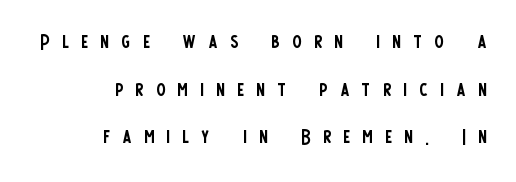
Q: Is the text bold? A: No.
Q: Is the text italic (slanted)? A: No, it is upright.
Q: Is the text underlined? A: No.
Q: How is the paragraph aligned? A: Right-aligned.
Q: Is the spacing between letters normal or unusually wide? A: Unusually wide.
